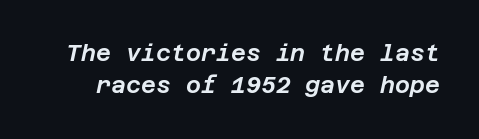
The typography opts for an oblique posture over an upright one. The horizontal fit of the characters is conventional and even. Just letters on the line, the space beneath them empty. This block has exactly the height ordinary leading produces.
